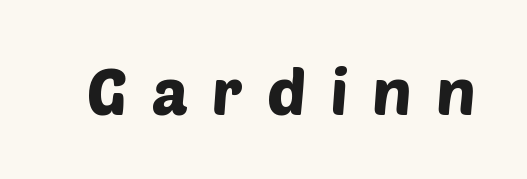
The image shows 64 px sans-serif type; set unusually wide letter spacing (+0.38 em), not underlined; low stroke contrast and a large x-height.
